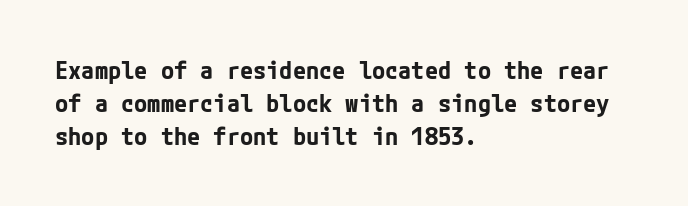
The image shows 24 px bold type, upright; set left-aligned, normal line spacing (1.37x), normal letter spacing, not underlined.
